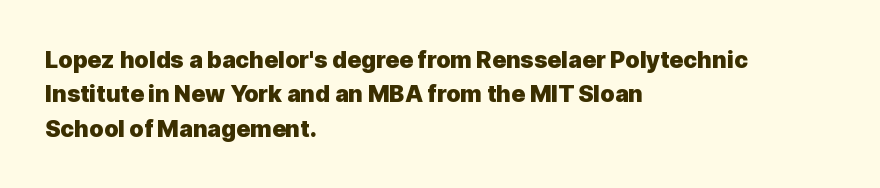
Is the letter spacing exaggerated? No — it looks like the ordinary default. Reading down the block, your eye returns to a fixed left position each line. Heavy-handed strokes throughout: this text is bold. Just letters on the line, the space beneath them empty. Baseline-to-baseline distance is the conventional proportion of letter height. A roman cut, with each character standing at attention.
